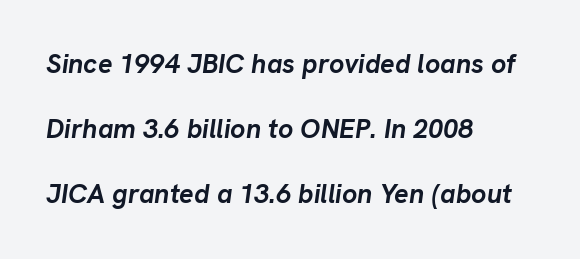
The image shows 27 px bold type, italic (leaning right); set left-aligned, loose line spacing (2.41x), normal letter spacing, not underlined.
